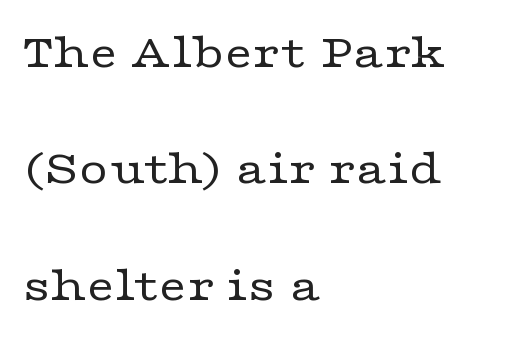
{"serif": "yes", "italic": "no", "bold": "no", "weight": "regular", "width": "wide", "stroke_contrast": "low", "x_height": "medium", "monospaced": "no", "underline": "no", "align": "left", "line_spacing": "loose", "line_spacing_ratio": 2.33, "letter_spacing": "normal", "letter_spacing_em": 0.0, "glyph_px": 50}
